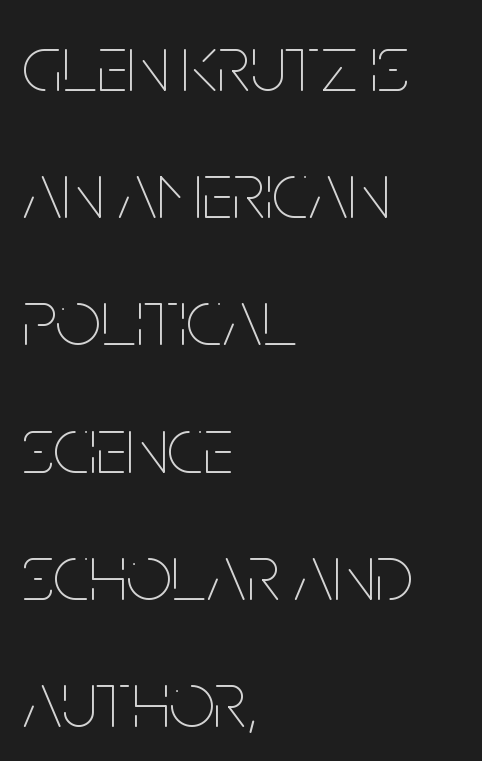
{"italic": "no", "bold": "no", "weight": "thin", "width": "condensed", "stroke_contrast": "low", "x_height": "large", "monospaced": "no", "underline": "no", "align": "left", "line_spacing": "normal", "line_spacing_ratio": 1.59, "letter_spacing": "normal", "letter_spacing_em": 0.0, "glyph_px": 80}
